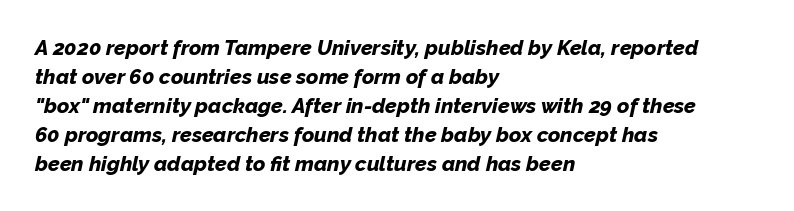
{"italic": "yes", "lean": "right", "slant_degrees": 12, "bold": "yes", "underline": "no", "align": "left", "line_spacing": "normal", "line_spacing_ratio": 1.38, "letter_spacing": "normal", "letter_spacing_em": 0.0, "glyph_px": 21}
